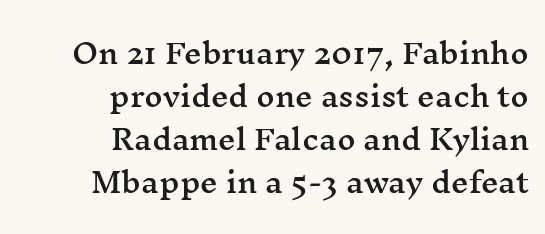
The image shows 28 px wide serif type, upright; set right-aligned, normal line spacing (1.53x), normal letter spacing, not underlined; medium stroke contrast and a medium x-height.
